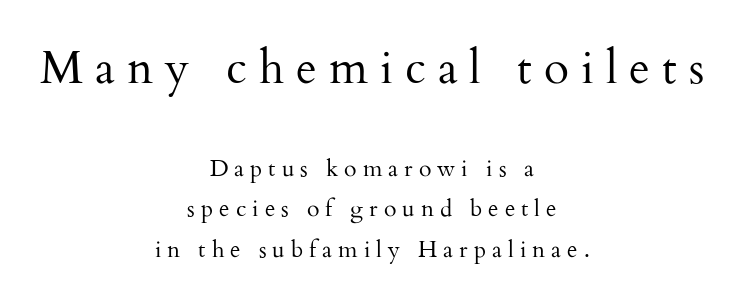
Q: Is the text bold? A: No.
Q: Is the text italic (slanted)? A: No, it is upright.
Q: Is the typeface a serif or a sans-serif typeface? A: Serif.
Q: Is the text underlined? A: No.
Q: How is the paragraph aligned? A: Centered.
Q: Is the spacing between letters normal or unusually wide? A: Unusually wide.
Q: Which block of text is set in a larger size, the first (top) or the second (bottom)? A: The first (top) one.
Q: Width (condensed, normal, or wide)? A: Normal.
Q: Stroke contrast? A: Medium.
Q: x-height? A: Small.
Q: Monospaced? A: No.
